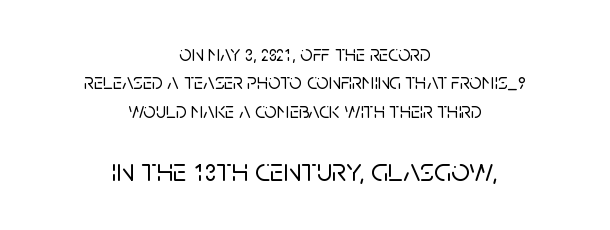
{"serif": "no", "italic": "no", "width": "normal", "stroke_contrast": "low", "x_height": "large", "monospaced": "no", "underline": "no", "align": "center", "line_spacing": "normal", "line_spacing_ratio": 1.29, "letter_spacing": "normal", "letter_spacing_em": 0.0, "larger_block": "second", "size_ratio": 1.5, "glyph_px": 33}
